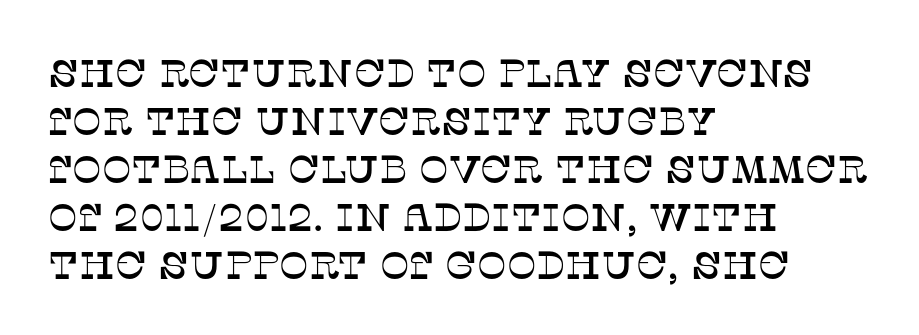
Q: Is the text italic (slanted)? A: No, it is upright.
Q: Is the typeface a serif or a sans-serif typeface? A: Serif.
Q: Is the text underlined? A: No.
Q: How is the paragraph aligned? A: Left-aligned.
Q: Is the spacing between letters normal or unusually wide? A: Normal.
Q: Width (condensed, normal, or wide)? A: Normal.
Q: Stroke contrast? A: Low.
Q: x-height? A: Large.
Q: Monospaced? A: No.
